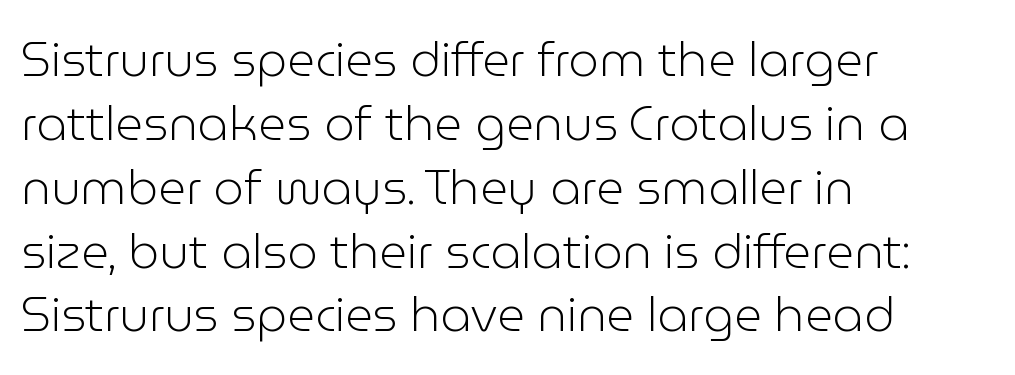
Q: Is the text bold? A: No.
Q: Is the text italic (slanted)? A: No, it is upright.
Q: Is the typeface a serif or a sans-serif typeface? A: Sans-serif.
Q: Is the text underlined? A: No.
Q: How is the paragraph aligned? A: Left-aligned.
Q: Is the spacing between letters normal or unusually wide? A: Normal.
Q: Is the spacing between lines tight, normal or loose? A: Normal.
Q: Width (condensed, normal, or wide)? A: Normal.
Q: Stroke contrast? A: Low.
Q: x-height? A: Medium.
Q: Monospaced? A: No.
